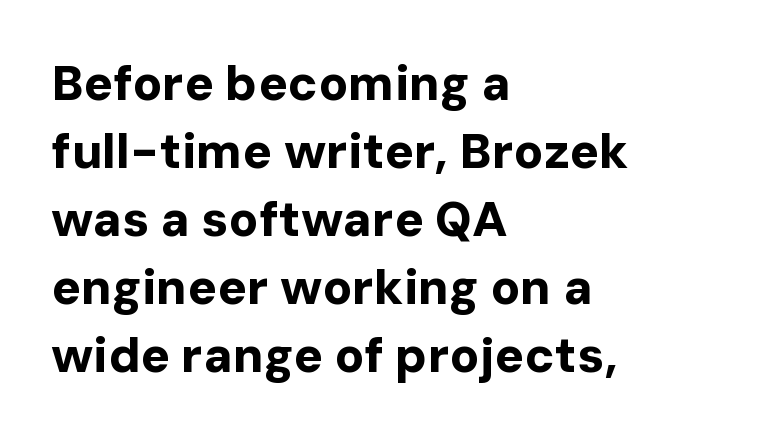
The image shows 49 px bold sans-serif type, upright; set left-aligned, normal line spacing (1.39x), normal letter spacing, not underlined; low stroke contrast and a medium x-height.
